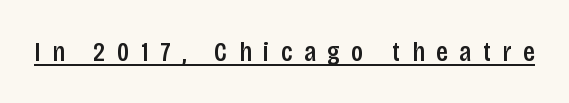
Q: Is the text italic (slanted)? A: No, it is upright.
Q: Is the typeface a serif or a sans-serif typeface? A: Sans-serif.
Q: Is the text underlined? A: Yes.
Q: Is the spacing between letters normal or unusually wide? A: Unusually wide.
Q: Width (condensed, normal, or wide)? A: Condensed.
Q: Stroke contrast? A: Low.
Q: x-height? A: Large.
Q: Monospaced? A: No.
